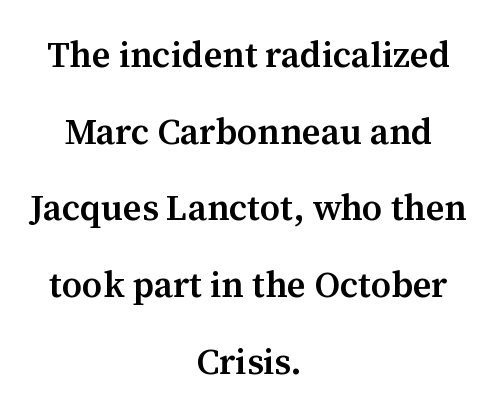
Q: Is the text bold? A: Semi-bold.
Q: Is the text italic (slanted)? A: No, it is upright.
Q: Is the typeface a serif or a sans-serif typeface? A: Serif.
Q: Is the text underlined? A: No.
Q: How is the paragraph aligned? A: Centered.
Q: Is the spacing between letters normal or unusually wide? A: Normal.
Q: Is the spacing between lines tight, normal or loose? A: Loose.
Q: Width (condensed, normal, or wide)? A: Normal.
Q: Stroke contrast? A: Medium.
Q: x-height? A: Medium.
Q: Monospaced? A: No.
